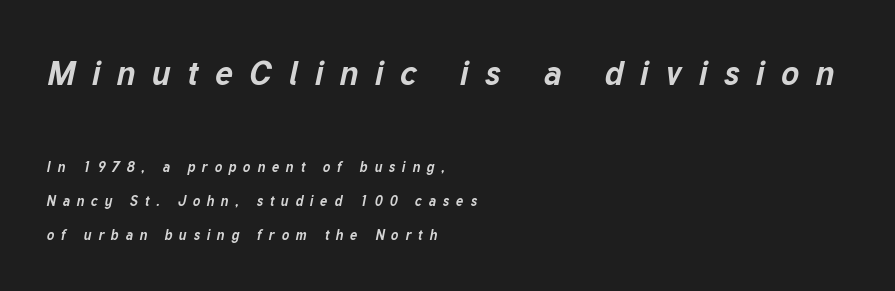
The image shows 34 px bold type, italic (leaning right); set left-aligned, loose line spacing (2.43x), unusually wide letter spacing (+0.48 em), not underlined; the first (top) block is 2.43x larger; low stroke contrast and a medium x-height.
